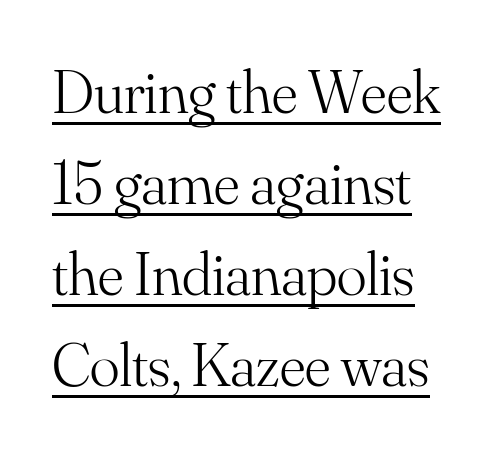
The image shows 62 px light serif type, upright; set normal line spacing (1.47x), normal letter spacing, underlined; medium stroke contrast and a small x-height.
